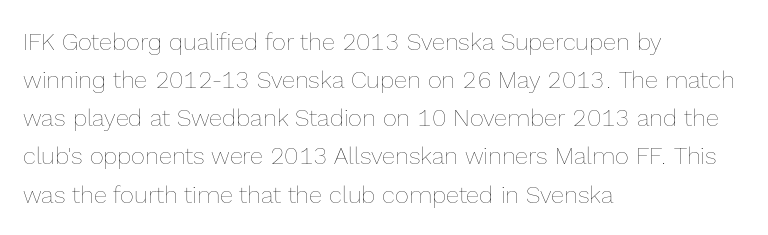
{"italic": "no", "bold": "no", "underline": "no", "align": "left", "line_spacing": "normal", "line_spacing_ratio": 1.59, "letter_spacing": "normal", "letter_spacing_em": 0.0, "glyph_px": 24}
